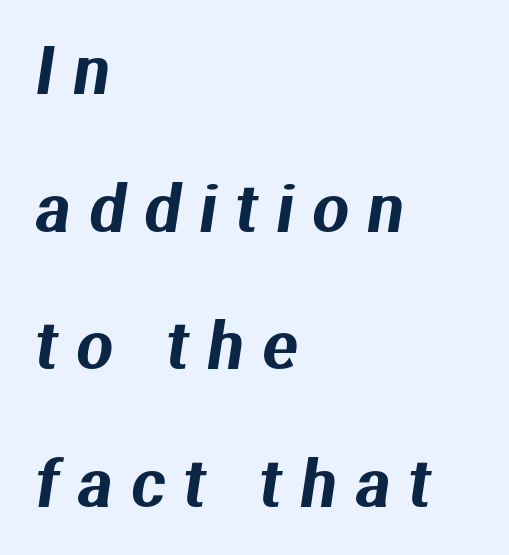
The image shows 64 px sans-serif type; set left-aligned, loose line spacing (2.15x), unusually wide letter spacing (+0.3 em), not underlined; medium stroke contrast and a medium x-height.
